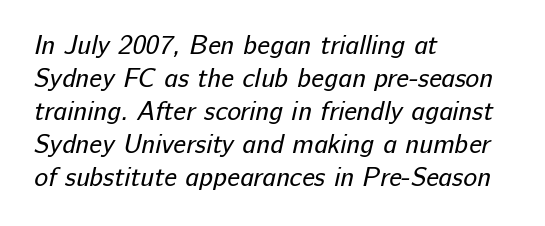
{"bold": "no", "underline": "no", "align": "left", "line_spacing": "normal", "line_spacing_ratio": 1.27, "letter_spacing": "normal", "letter_spacing_em": 0.0, "glyph_px": 26}
